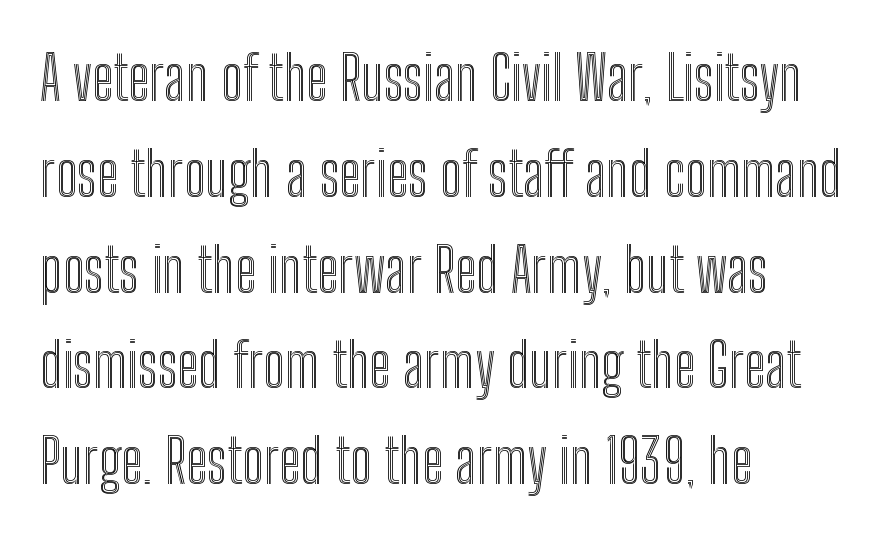
{"italic": "no", "width": "condensed", "x_height": "medium", "monospaced": "no", "underline": "no", "align": "left", "line_spacing": "normal", "line_spacing_ratio": 1.57, "letter_spacing": "normal", "letter_spacing_em": 0.0, "glyph_px": 61}
